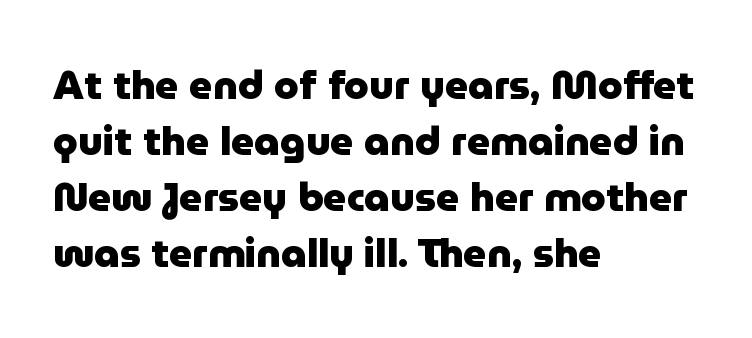
{"serif": "no", "italic": "no", "bold": "yes", "weight": "heavy", "width": "normal", "stroke_contrast": "low", "x_height": "medium", "monospaced": "no", "underline": "no", "align": "left", "line_spacing": "normal", "line_spacing_ratio": 1.4, "letter_spacing": "normal", "letter_spacing_em": 0.0, "glyph_px": 40}
